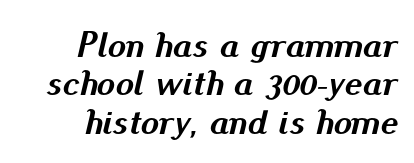
Q: Is the text bold? A: Yes.
Q: Is the text italic (slanted)? A: Yes, it leans right by about 13 degrees.
Q: Is the text underlined? A: No.
Q: How is the paragraph aligned? A: Right-aligned.
Q: Is the spacing between letters normal or unusually wide? A: Normal.
Q: Is the spacing between lines tight, normal or loose? A: Tight.
Q: Width (condensed, normal, or wide)? A: Normal.
Q: Stroke contrast? A: Medium.
Q: x-height? A: Small.
Q: Monospaced? A: No.
